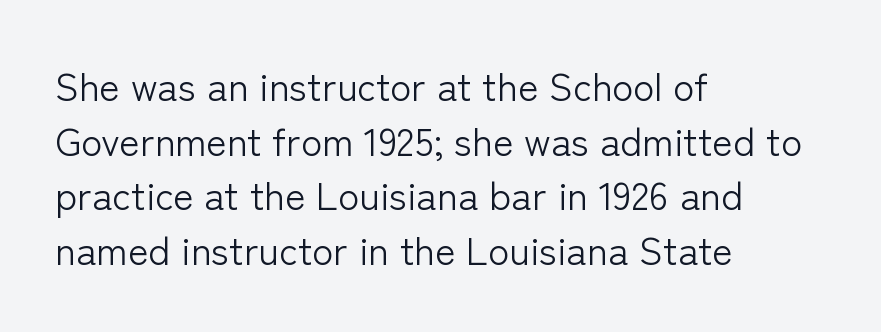
The line texture is even and compact thanks to regular tracking. Quick note: underline off. Does the type have serifs? No, each stem ends abruptly. Varying glyph widths throughout — classic text-font behaviour. The letters stand straight up with perfectly vertical stems.
